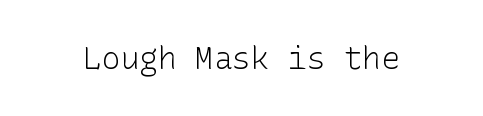
The image shows 31 px light sans-serif type, upright; set normal letter spacing, not underlined; low stroke contrast and a medium x-height.
